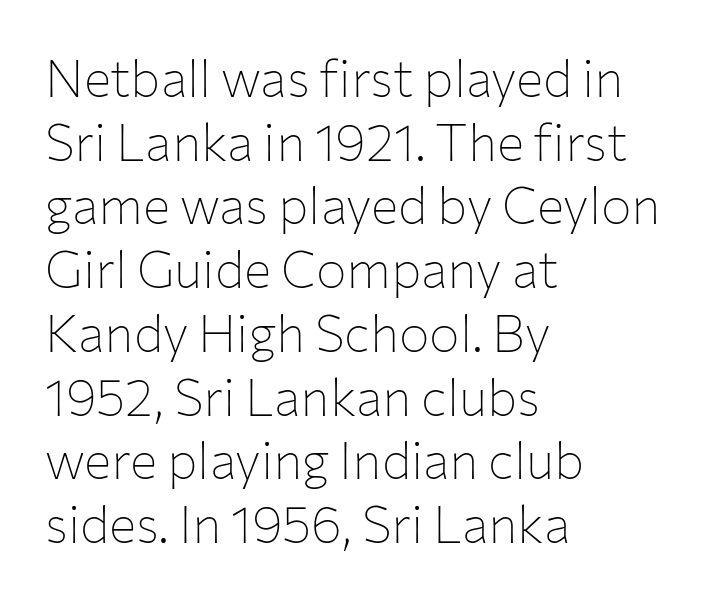
Q: Is the text bold? A: No.
Q: Is the text italic (slanted)? A: No, it is upright.
Q: Is the typeface a serif or a sans-serif typeface? A: Sans-serif.
Q: Is the text underlined? A: No.
Q: How is the paragraph aligned? A: Left-aligned.
Q: Is the spacing between letters normal or unusually wide? A: Normal.
Q: Is the spacing between lines tight, normal or loose? A: Normal.
Q: Width (condensed, normal, or wide)? A: Normal.
Q: Stroke contrast? A: Low.
Q: x-height? A: Medium.
Q: Monospaced? A: No.
